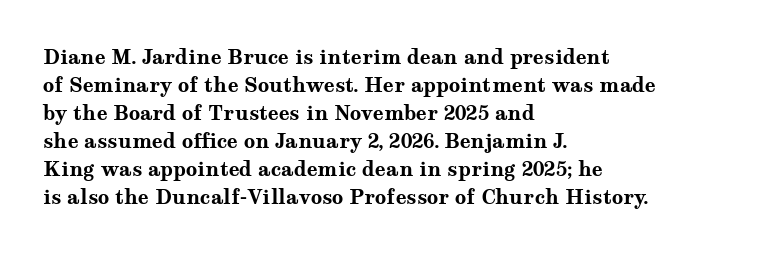
Its strokes are broad and dark, the hallmark of bold type. Plain, unruled lines of type. The paragraph shown leans on its left margin. Reading down the column, the eye jumps a familiar distance to each next line. Vertical strokes here are truly vertical.
